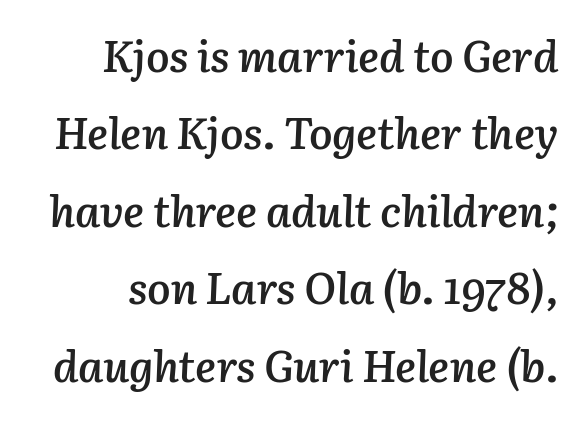
The image shows 44 px semibold type, italic (leaning right); set line spacing 1.76x, normal letter spacing, not underlined; low stroke contrast and a medium x-height.
